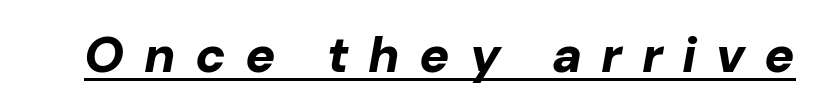
The face used here is proportionally spaced, like ordinary book or web type. This rendering features underlined lettering. Bold? Absolutely — the strokes are thick and heavy. The letterforms stand isolated, each surrounded by extra space. There's an unmistakable incline to the writing here.
